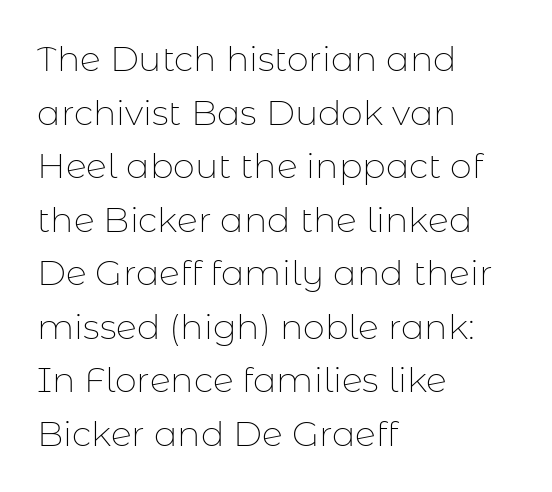
{"serif": "no", "italic": "no", "bold": "no", "weight": "thin", "width": "normal", "stroke_contrast": "low", "x_height": "medium", "monospaced": "no", "underline": "no", "align": "left", "line_spacing": "normal", "line_spacing_ratio": 1.53, "letter_spacing": "normal", "letter_spacing_em": 0.0, "glyph_px": 35}
